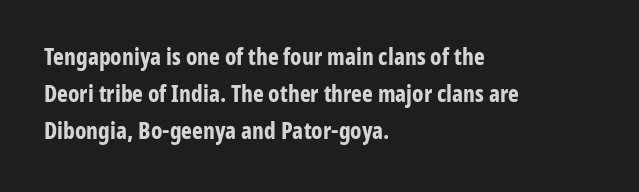
{"italic": "no", "bold": "yes", "underline": "no", "align": "left", "line_spacing": "normal", "line_spacing_ratio": 1.6, "letter_spacing": "normal", "letter_spacing_em": 0.0, "glyph_px": 23}
